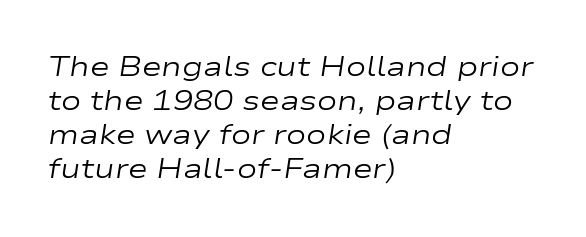
The image shows 27 px text type, italic (leaning right); set left-aligned, normal line spacing (1.26x), normal letter spacing, not underlined.
